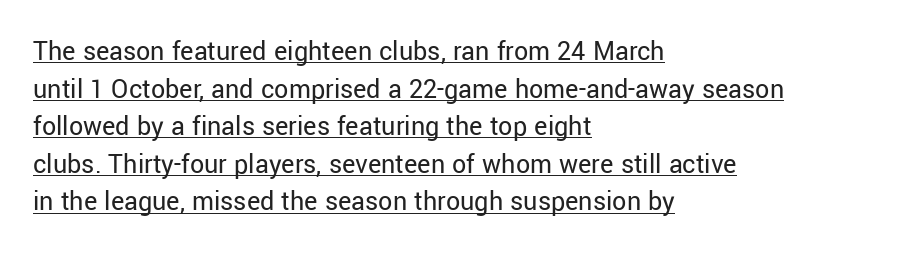
{"serif": "no", "italic": "no", "bold": "no", "weight": "regular", "width": "normal", "stroke_contrast": "low", "x_height": "medium", "monospaced": "no", "underline": "yes", "align": "left", "line_spacing": "normal", "line_spacing_ratio": 1.34, "letter_spacing": "normal", "letter_spacing_em": 0.0, "glyph_px": 28}
